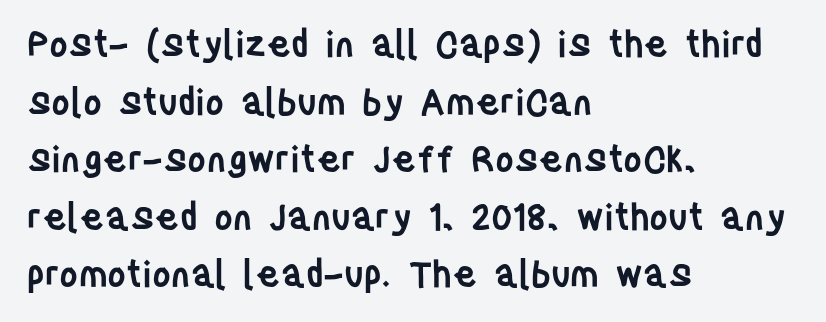
{"serif": "no", "italic": "no", "bold": "semi", "weight": "semibold", "width": "condensed", "stroke_contrast": "low", "x_height": "large", "monospaced": "no", "underline": "no", "align": "left", "line_spacing": "normal", "line_spacing_ratio": 1.6, "letter_spacing": "normal", "letter_spacing_em": 0.0, "glyph_px": 36}
